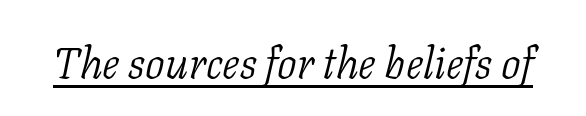
{"serif": "yes", "italic": "yes", "lean": "right", "slant_degrees": 11, "bold": "no", "weight": "light", "width": "normal", "stroke_contrast": "low", "x_height": "medium", "monospaced": "no", "underline": "yes", "letter_spacing": "normal", "letter_spacing_em": 0.0, "glyph_px": 44}
